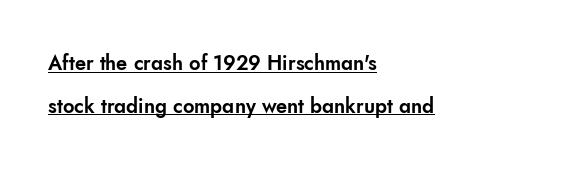
The image shows 20 px text type, upright; set left-aligned, loose line spacing (2.13x), normal letter spacing, underlined.
